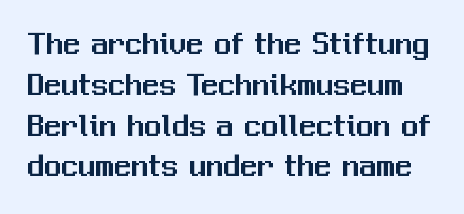
Do the characters align in a grid? No, the font is proportional. Only glyphs here, with clear space below each row. The type family on display is of the sans-serif kind. When letters stand straight like this, we call the style roman or upright.
